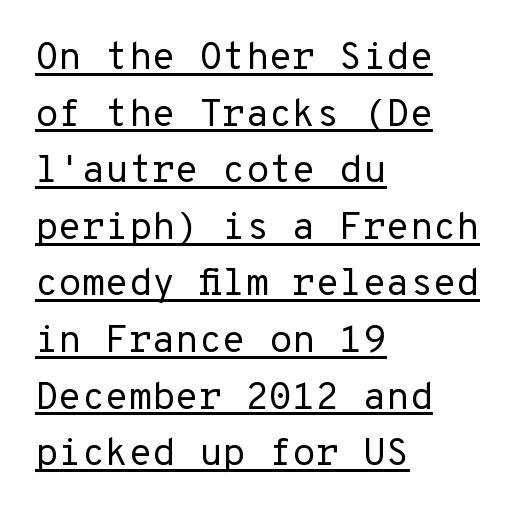
The letters stand straight up with perfectly vertical stems. Check the space under the baseline: a stroke is drawn there. Weight: regular or lighter. Note: no serifs on the glyphs. Successive baselines arrive at the customary interval.
